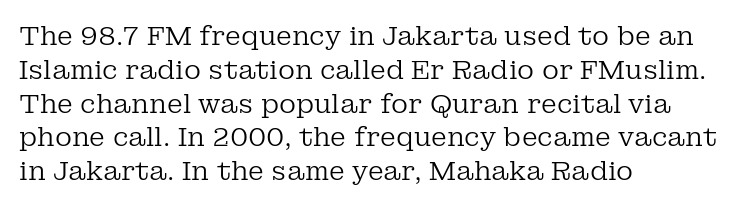
Q: Is the text bold? A: No.
Q: Is the text italic (slanted)? A: No, it is upright.
Q: Is the text underlined? A: No.
Q: How is the paragraph aligned? A: Left-aligned.
Q: Is the spacing between letters normal or unusually wide? A: Normal.
Q: Is the spacing between lines tight, normal or loose? A: Normal.
